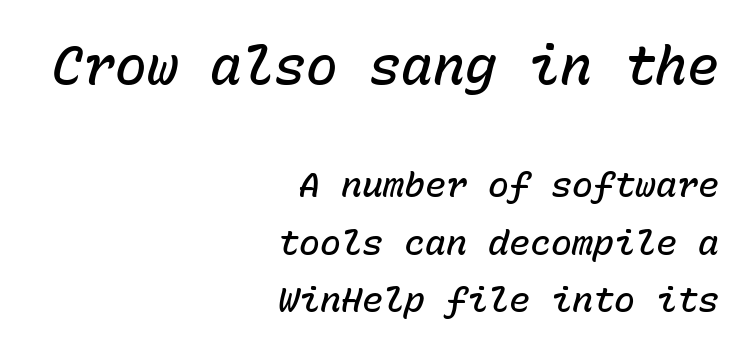
Q: Is the text bold? A: Semi-bold.
Q: Is the text italic (slanted)? A: Yes, it leans right by about 15 degrees.
Q: Is the text underlined? A: No.
Q: How is the paragraph aligned? A: Right-aligned.
Q: Is the spacing between letters normal or unusually wide? A: Normal.
Q: Is the spacing between lines tight, normal or loose? A: Normal.
Q: Which block of text is set in a larger size, the first (top) or the second (bottom)? A: The first (top) one.
Q: Width (condensed, normal, or wide)? A: Normal.
Q: Stroke contrast? A: Low.
Q: x-height? A: Medium.
Q: Monospaced? A: Yes.
